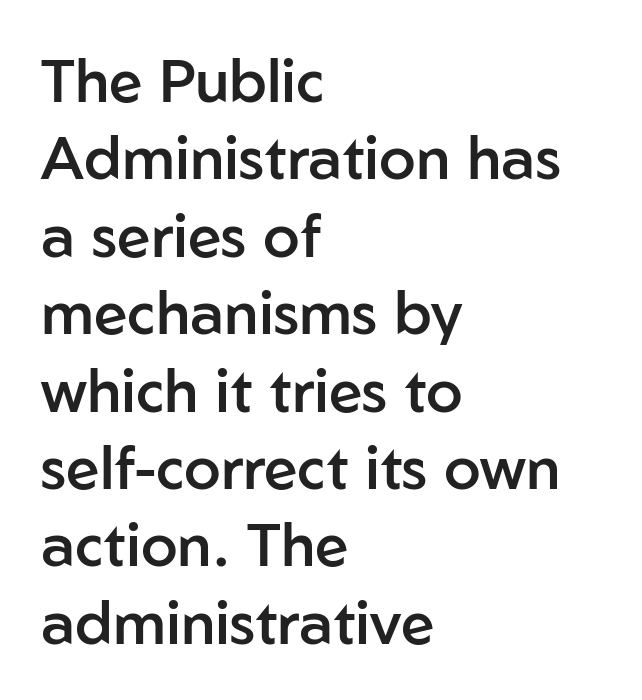
Q: Is the text bold? A: Semi-bold.
Q: Is the text italic (slanted)? A: No, it is upright.
Q: Is the typeface a serif or a sans-serif typeface? A: Sans-serif.
Q: Is the text underlined? A: No.
Q: How is the paragraph aligned? A: Left-aligned.
Q: Is the spacing between letters normal or unusually wide? A: Normal.
Q: Is the spacing between lines tight, normal or loose? A: Normal.
Q: Width (condensed, normal, or wide)? A: Normal.
Q: Stroke contrast? A: Low.
Q: x-height? A: Medium.
Q: Monospaced? A: No.
